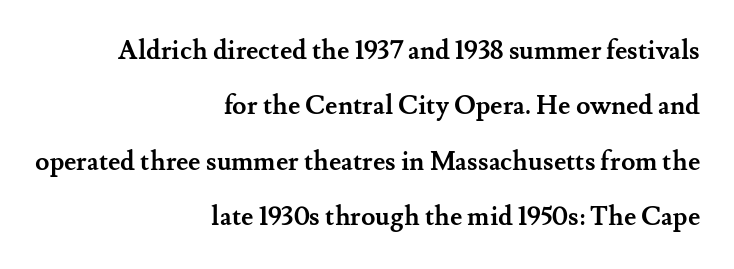
The font's upright variant was chosen for this text. This sample is right-justified, so line beginnings fall wherever the words allow. Summary of vertical rhythm: relaxed, with wide interline spacing. These lines keep a tight, regular rhythm from letter to letter.
